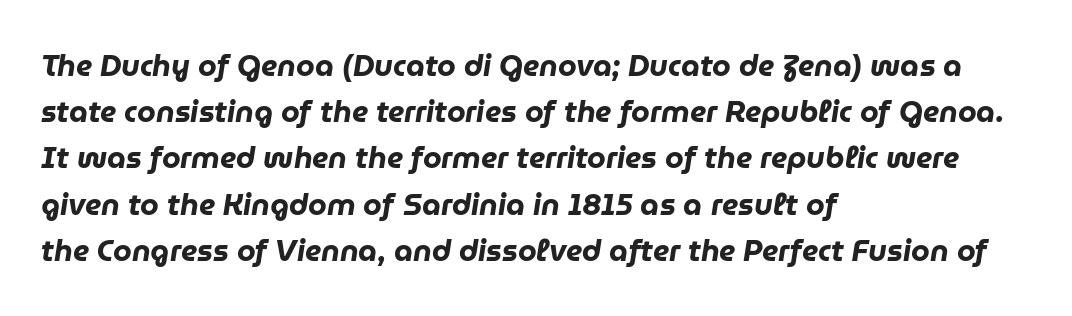
The image shows 30 px heavy type, italic (leaning right); set left-aligned, normal line spacing (1.54x), normal letter spacing, not underlined; low stroke contrast and a medium x-height.
